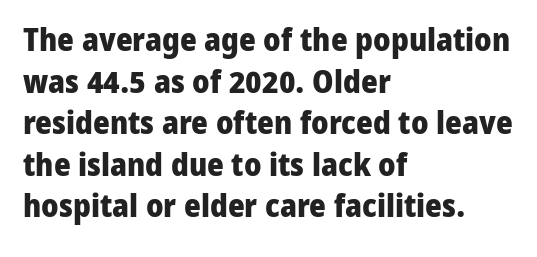
Q: Is the text bold? A: Yes.
Q: Is the text italic (slanted)? A: No, it is upright.
Q: Is the typeface a serif or a sans-serif typeface? A: Sans-serif.
Q: Is the text underlined? A: No.
Q: How is the paragraph aligned? A: Left-aligned.
Q: Is the spacing between letters normal or unusually wide? A: Normal.
Q: Is the spacing between lines tight, normal or loose? A: Normal.
Q: Width (condensed, normal, or wide)? A: Normal.
Q: Stroke contrast? A: Low.
Q: x-height? A: Medium.
Q: Monospaced? A: No.
